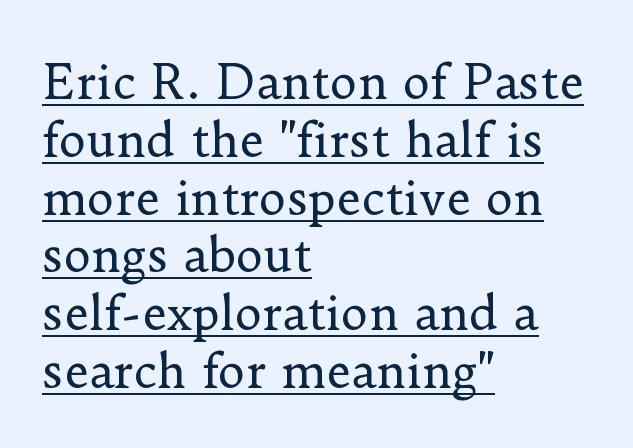
{"serif": "yes", "italic": "no", "bold": "no", "weight": "regular", "width": "normal", "stroke_contrast": "low", "x_height": "small", "monospaced": "no", "underline": "yes", "align": "left", "line_spacing_ratio": 1.23, "letter_spacing": "normal", "letter_spacing_em": 0.0, "glyph_px": 47}
